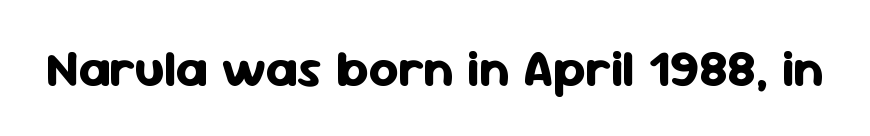
The image shows 52 px bold sans-serif type, upright; set normal letter spacing, not underlined; low stroke contrast and a medium x-height.
